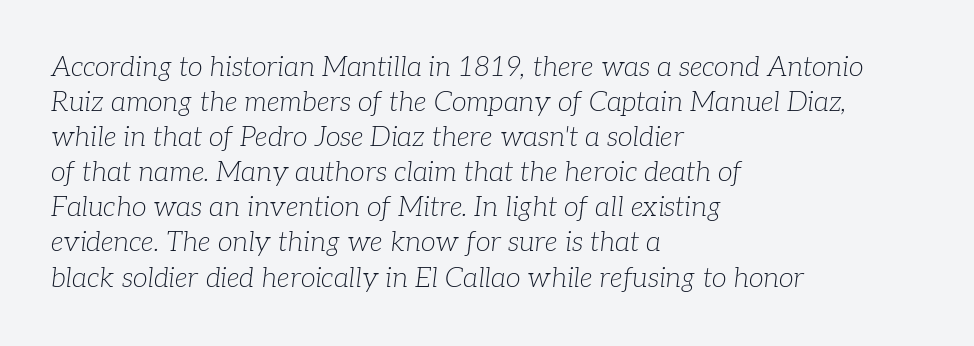
The image shows 27 px text type, italic (leaning right); set left-aligned, normal line spacing (1.3x), normal letter spacing, not underlined.
